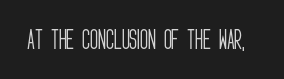
{"italic": "no", "bold": "no", "underline": "no", "letter_spacing": "normal", "letter_spacing_em": 0.0, "glyph_px": 22}
